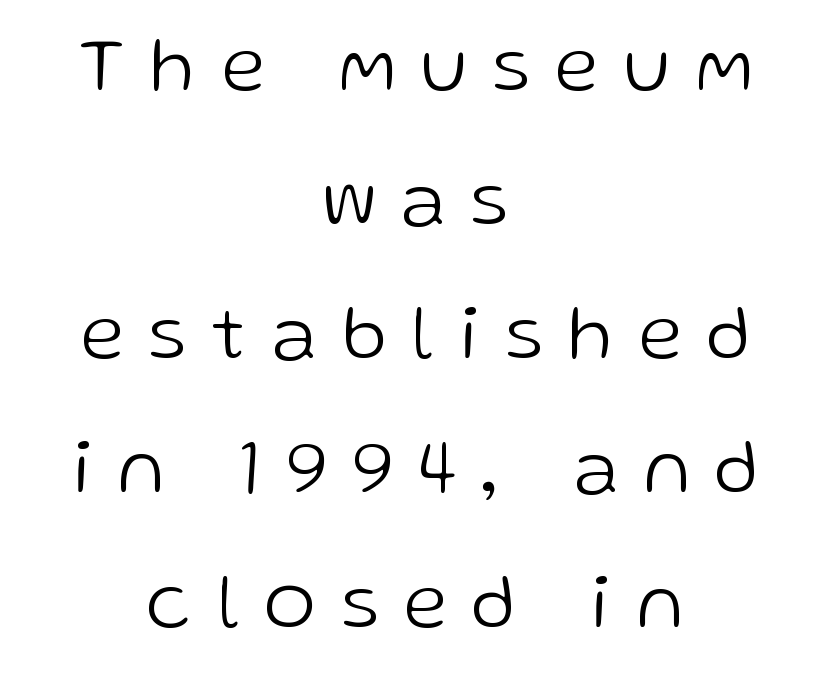
The image shows 78 px light sans-serif type, upright; set centered, line spacing 1.72x, unusually wide letter spacing (+0.34 em), not underlined; low stroke contrast and a medium x-height.
